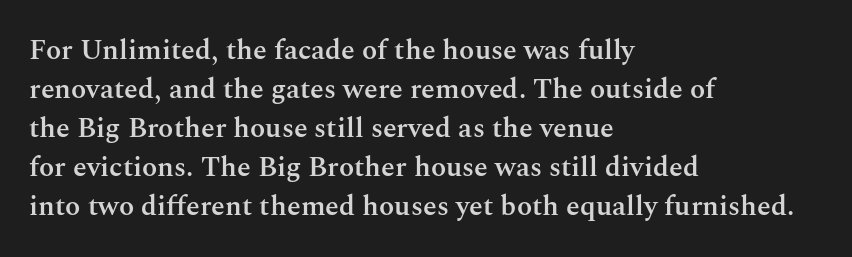
The image shows 28 px semibold serif type, upright; set left-aligned, normal line spacing (1.39x), normal letter spacing, not underlined; medium stroke contrast and a medium x-height.
